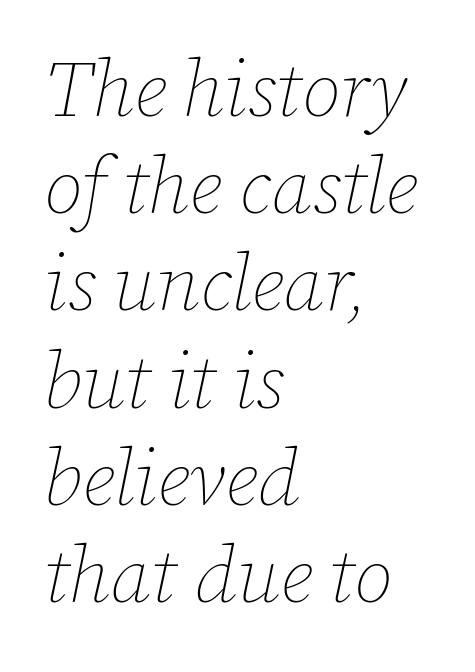
The image shows 79 px thin type, italic (leaning right); set left-aligned, line spacing 1.23x, normal letter spacing, not underlined; low stroke contrast and a medium x-height.
